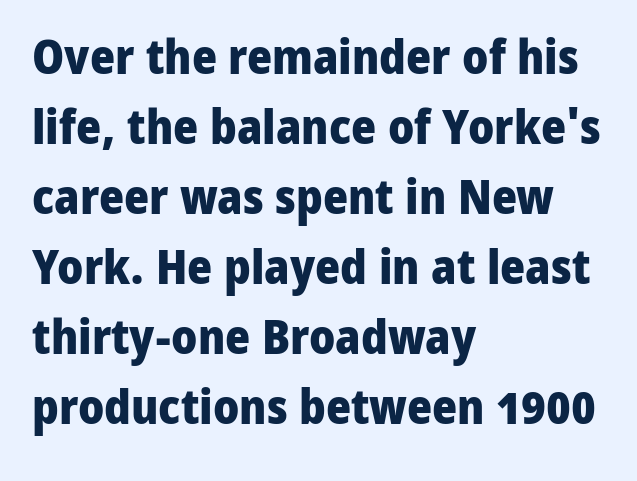
The image shows 48 px heavy sans-serif type, upright; set left-aligned, normal line spacing (1.46x), normal letter spacing, not underlined; low stroke contrast and a medium x-height.
